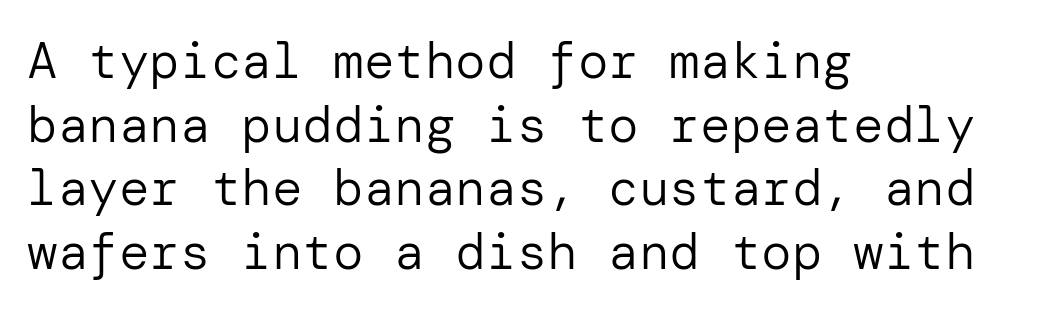
{"serif": "no", "italic": "no", "bold": "no", "weight": "regular", "width": "normal", "stroke_contrast": "low", "x_height": "medium", "underline": "no", "align": "left", "line_spacing": "normal", "line_spacing_ratio": 1.25, "letter_spacing": "normal", "letter_spacing_em": 0.0, "glyph_px": 51}
